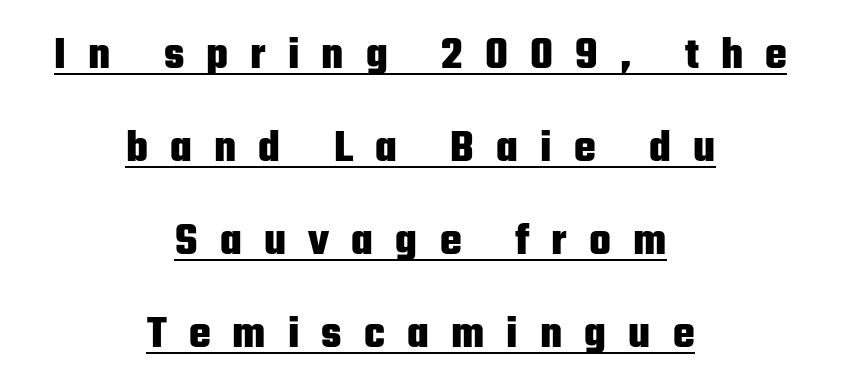
Compared with typical body copy, the letter spacing here is much looser. The paragraph has two soft edges and a firm central axis. Each line of the rendering has a horizontal stroke beneath the glyphs. Serif or sans? Sans — the stroke terminals are bare.
